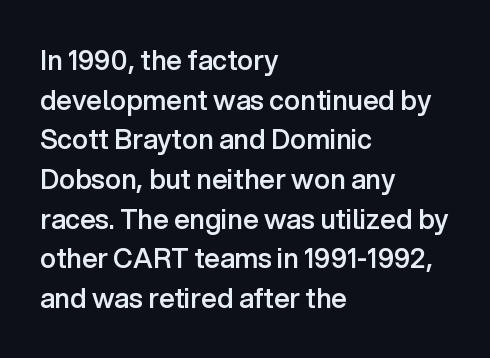
The image shows 27 px text type, upright; set left-aligned, normal line spacing (1.47x), normal letter spacing, not underlined.
